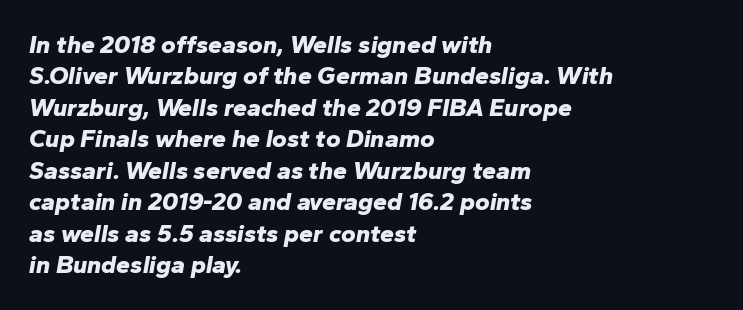
The zone under the glyphs is completely vacant. Leading: standard. Characters are canted at an angle relative to the baseline's perpendicular. Does the weight exceed regular? Yes, all the way to bold. You could call the tracking neutral — neither tight nor loose.
